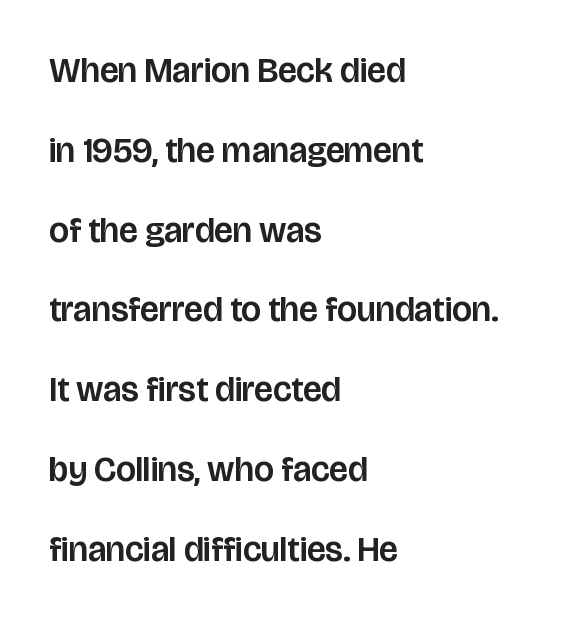
Which margin do the lines hug? The left one — the right edge is uneven. Successive baselines arrive slowly, with a big drop between each. Is this a sans? Yes — the strokes have no serifs. The letters stand straight up with perfectly vertical stems.
